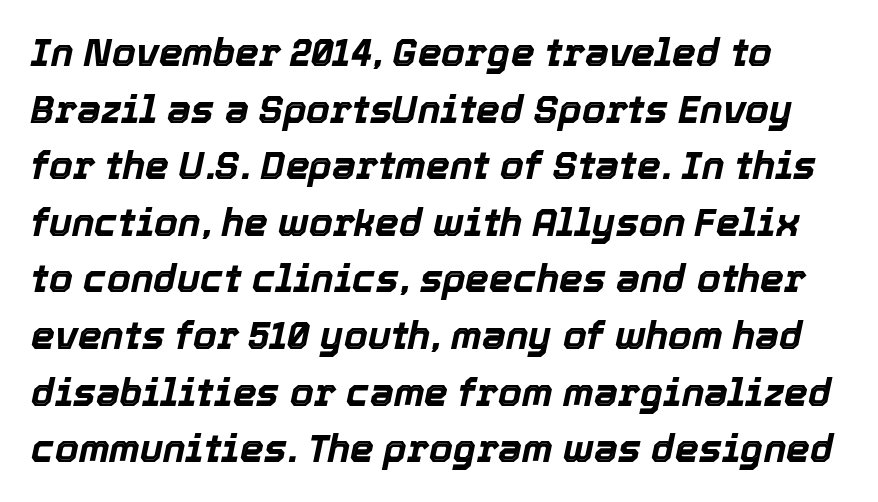
Q: Is the text bold? A: Yes.
Q: Is the text italic (slanted)? A: Yes, it leans right by about 12 degrees.
Q: Is the text underlined? A: No.
Q: Is the spacing between letters normal or unusually wide? A: Normal.
Q: Is the spacing between lines tight, normal or loose? A: Normal.
Q: Width (condensed, normal, or wide)? A: Normal.
Q: x-height? A: Medium.
Q: Monospaced? A: No.
